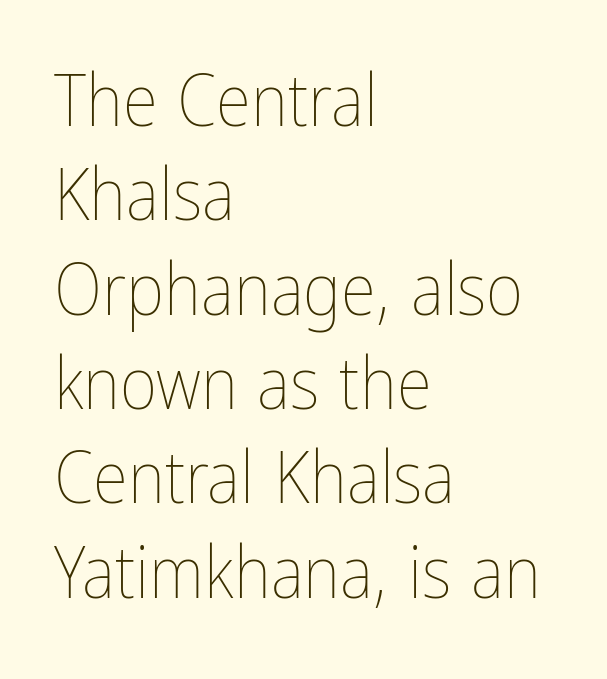
Students, observe: this is what conventionally led text looks like. These lines keep a tight, regular rhythm from letter to letter. The string is rendered with underlining switched off. You could not count columns in this text — the font is proportionally spaced.
